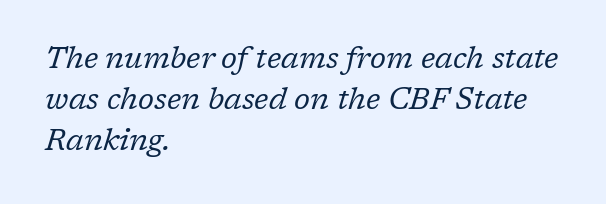
{"serif": "yes", "italic": "yes", "lean": "right", "slant_degrees": 17, "bold": "no", "weight": "regular", "width": "normal", "stroke_contrast": "low", "x_height": "medium", "monospaced": "no", "underline": "no", "align": "left", "line_spacing": "normal", "line_spacing_ratio": 1.37, "letter_spacing": "normal", "letter_spacing_em": 0.0, "glyph_px": 30}
